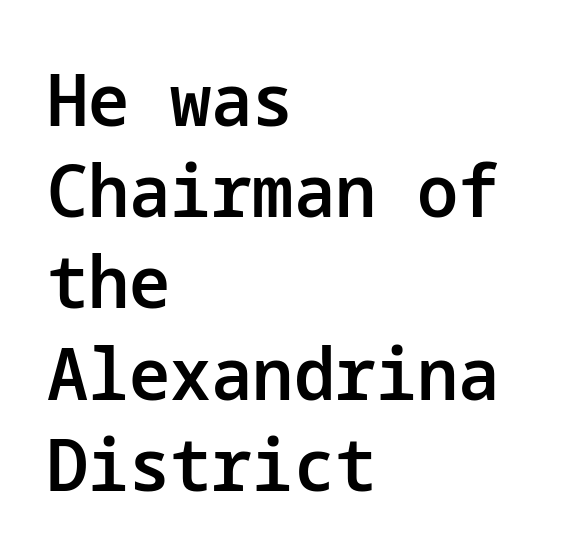
{"serif": "no", "italic": "no", "bold": "semi", "weight": "semibold", "width": "normal", "stroke_contrast": "low", "x_height": "medium", "underline": "no", "align": "left", "line_spacing": "normal", "line_spacing_ratio": 1.25, "letter_spacing": "normal", "letter_spacing_em": 0.0, "glyph_px": 73}
